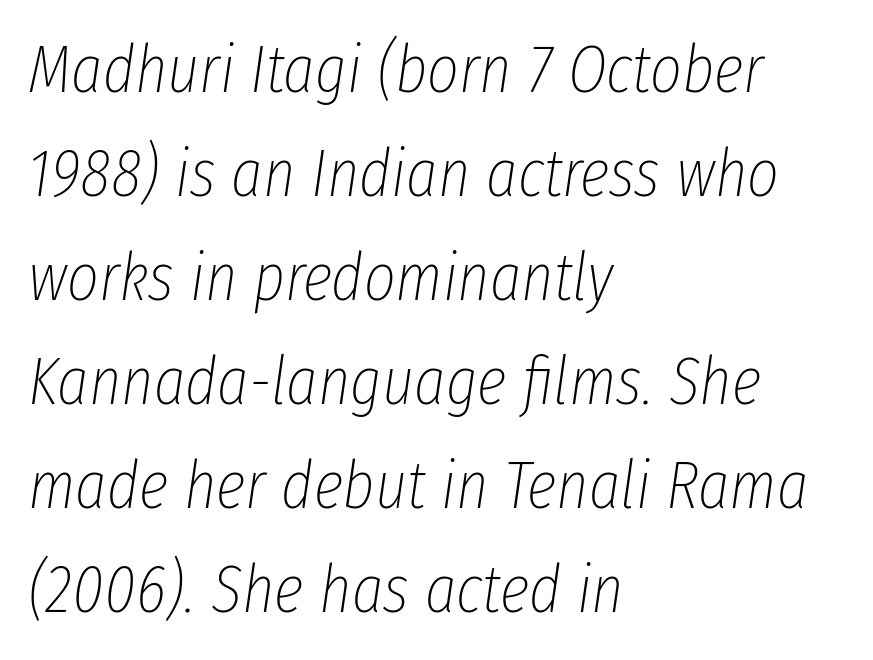
No chunkiness to these letters — they're not bold. A student would call this left alignment; a typographer would say flush left, rag right. The string is rendered with underlining switched off. Evenly set lines give the paragraph a standard silhouette. Here the designer chose a conventional face with non-uniform glyph widths. There's an unmistakable incline to the writing here.
